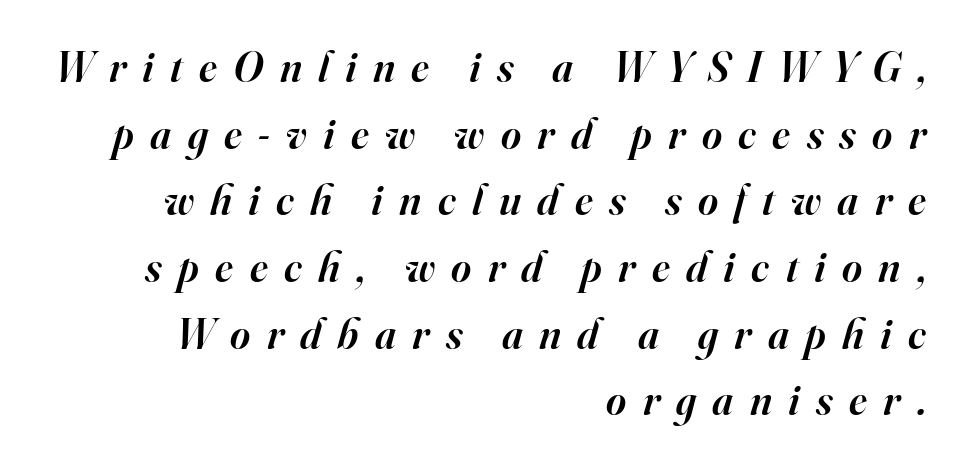
{"serif": "yes", "italic": "yes", "lean": "right", "slant_degrees": 16, "bold": "semi", "weight": "semibold", "width": "normal", "stroke_contrast": "high", "x_height": "small", "monospaced": "no", "underline": "no", "align": "right", "line_spacing": "normal", "line_spacing_ratio": 1.55, "letter_spacing": "wide", "letter_spacing_em": 0.38, "glyph_px": 43}
